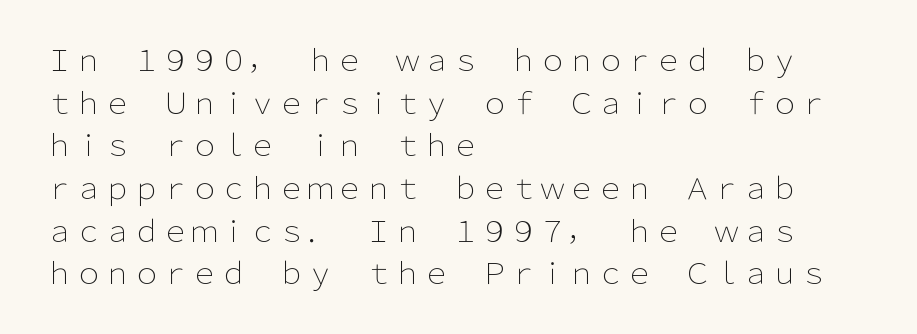
The image shows 29 px light sans-serif type, upright; set left-aligned, normal line spacing (1.47x), normal letter spacing, not underlined; low stroke contrast and a medium x-height.
